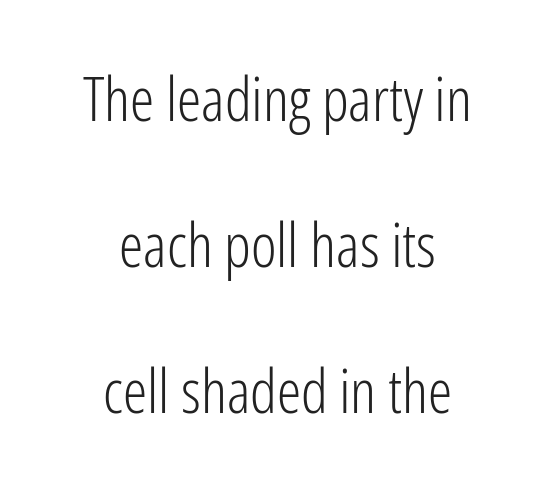
The image shows 61 px light, condensed sans-serif type, upright; set centered, loose line spacing (2.39x), normal letter spacing, not underlined; low stroke contrast and a medium x-height.
